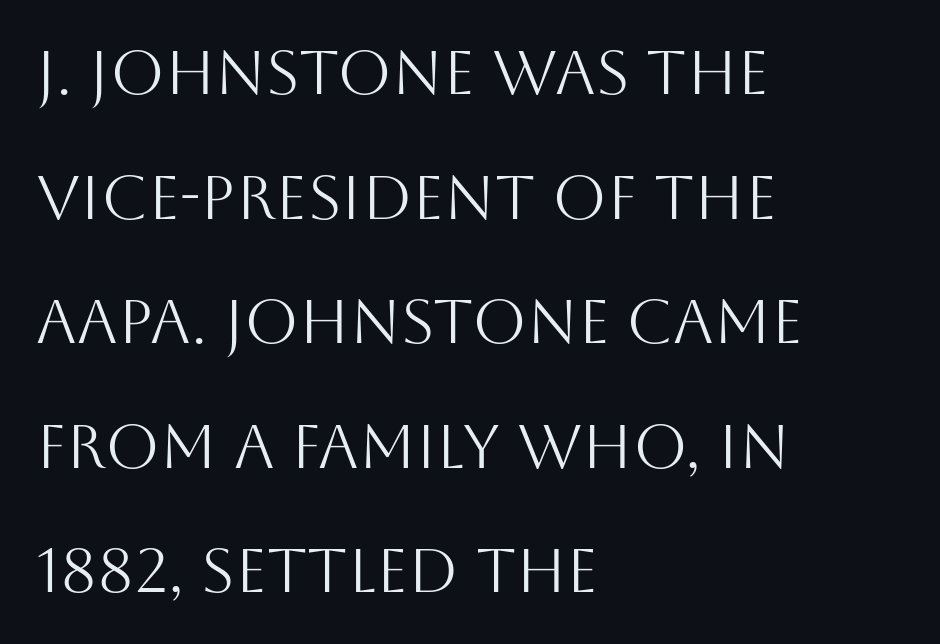
Q: Is the text bold? A: No.
Q: Is the text italic (slanted)? A: No, it is upright.
Q: Is the typeface a serif or a sans-serif typeface? A: Sans-serif.
Q: Is the text underlined? A: No.
Q: How is the paragraph aligned? A: Left-aligned.
Q: Is the spacing between letters normal or unusually wide? A: Normal.
Q: Is the spacing between lines tight, normal or loose? A: Loose.
Q: Width (condensed, normal, or wide)? A: Normal.
Q: Stroke contrast? A: Medium.
Q: x-height? A: Large.
Q: Monospaced? A: No.
